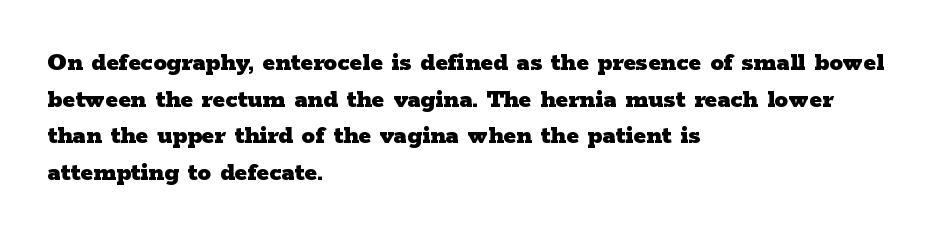
{"italic": "no", "bold": "yes", "underline": "no", "align": "left", "line_spacing": "normal", "line_spacing_ratio": 1.36, "letter_spacing": "normal", "letter_spacing_em": 0.0, "glyph_px": 27}
